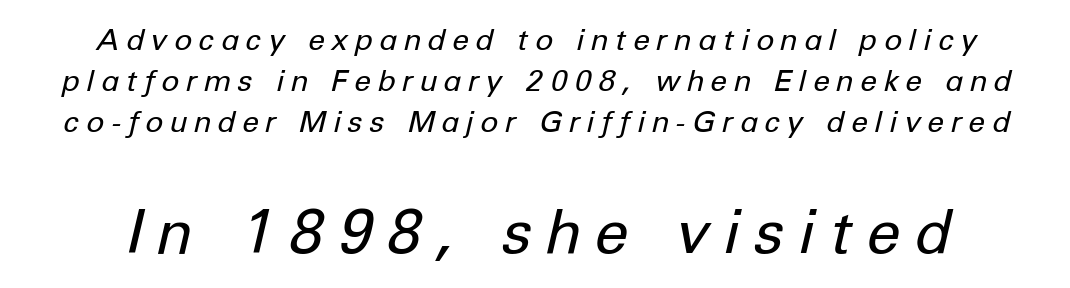
The image shows 61 px regular-weight type, italic (leaning right); set normal line spacing (1.36x), unusually wide letter spacing (+0.25 em), not underlined; the second (bottom) block is 2.03x larger; low stroke contrast and a medium x-height.
